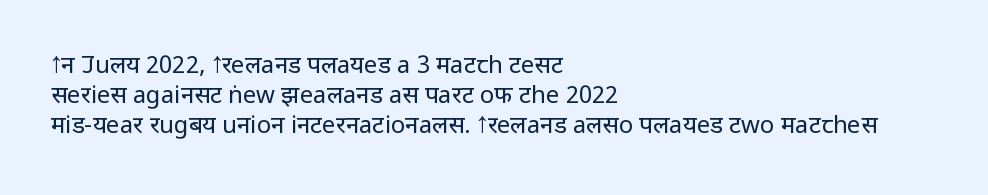
{"italic": "no", "bold": "no", "underline": "no", "align": "left", "line_spacing": "normal", "line_spacing_ratio": 1.26, "letter_spacing": "normal", "letter_spacing_em": 0.0, "glyph_px": 24}
